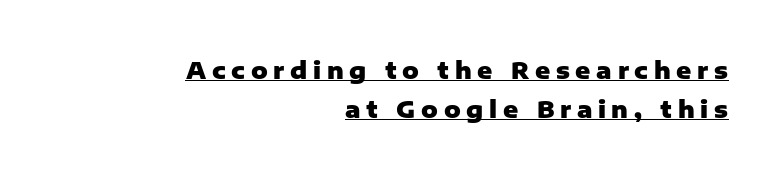
The tracking jumps out immediately: characters are airy and widely separated. On the weight axis this lands at bold, roughly 700. Vertical spacing — default. This is the regular roman posture of the typeface. These lines stack with their right ends in a neat column.
